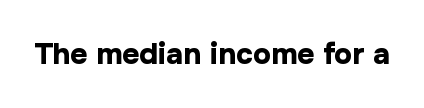
Q: Is the text bold? A: Yes.
Q: Is the text italic (slanted)? A: No, it is upright.
Q: Is the typeface a serif or a sans-serif typeface? A: Sans-serif.
Q: Is the text underlined? A: No.
Q: Is the spacing between letters normal or unusually wide? A: Normal.
Q: Width (condensed, normal, or wide)? A: Normal.
Q: Stroke contrast? A: Low.
Q: x-height? A: Medium.
Q: Monospaced? A: No.
